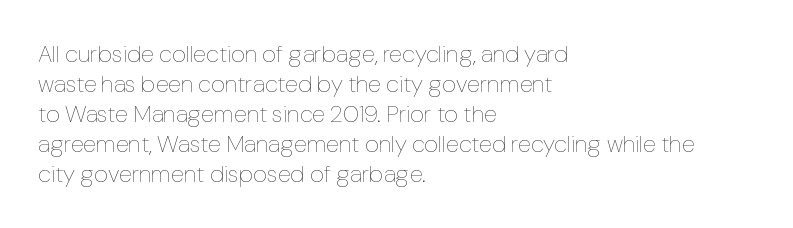
Honestly, there is no underline to notice here at all. The font's upright variant was chosen for this text. Horizontally, the lines are justified to the leading edge only. Bold? No — there's no thickening of the strokes.
